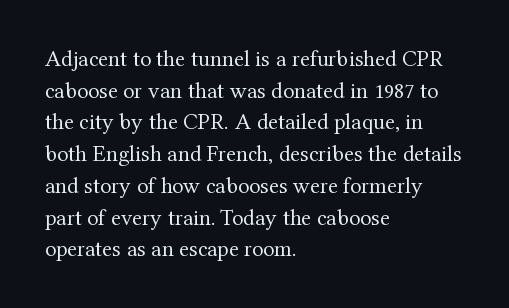
A roman cut, with each character standing at attention. Line spacing here is normal. The text block is weighted toward the left margin, trailing off unevenly rightward. Lines of text with bare space underneath. Nothing unusual about the tracking: characters are spaced as the font intends. A quiet, ordinary-to-light weight characterises the typeface.
